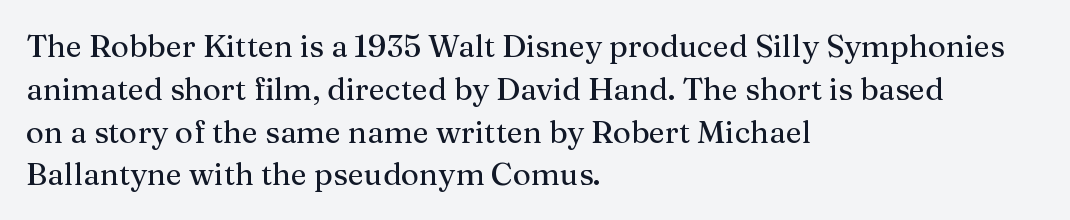
{"serif": "yes", "italic": "no", "width": "normal", "stroke_contrast": "medium", "x_height": "medium", "monospaced": "no", "underline": "no", "align": "left", "line_spacing": "normal", "line_spacing_ratio": 1.38, "letter_spacing": "normal", "letter_spacing_em": 0.0, "glyph_px": 31}
